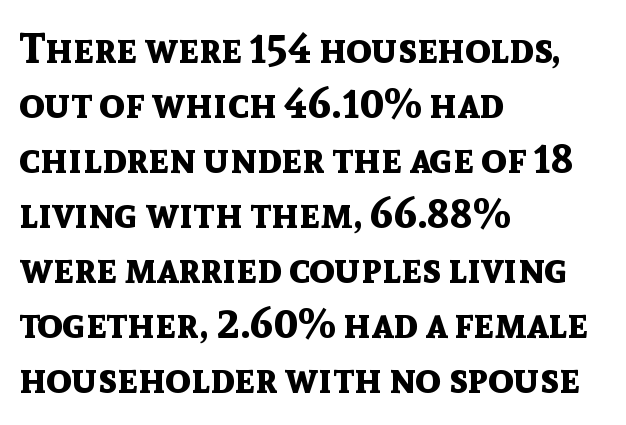
The letters stand upright; this is a roman face. Evenly set lines give the paragraph a standard silhouette. Strokes here are thick enough to call this a true bold. Unlike a traditional serif, this face leaves its strokes unadorned. Look at the tracking — it's just the regular setting, nothing added.
